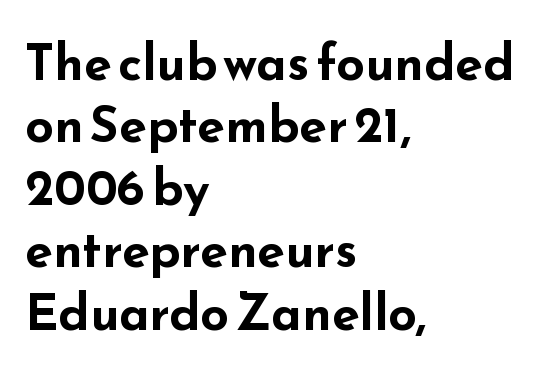
The image shows 50 px bold, wide sans-serif type, upright; set left-aligned, normal line spacing (1.25x), normal letter spacing, not underlined; low stroke contrast and a small x-height.
